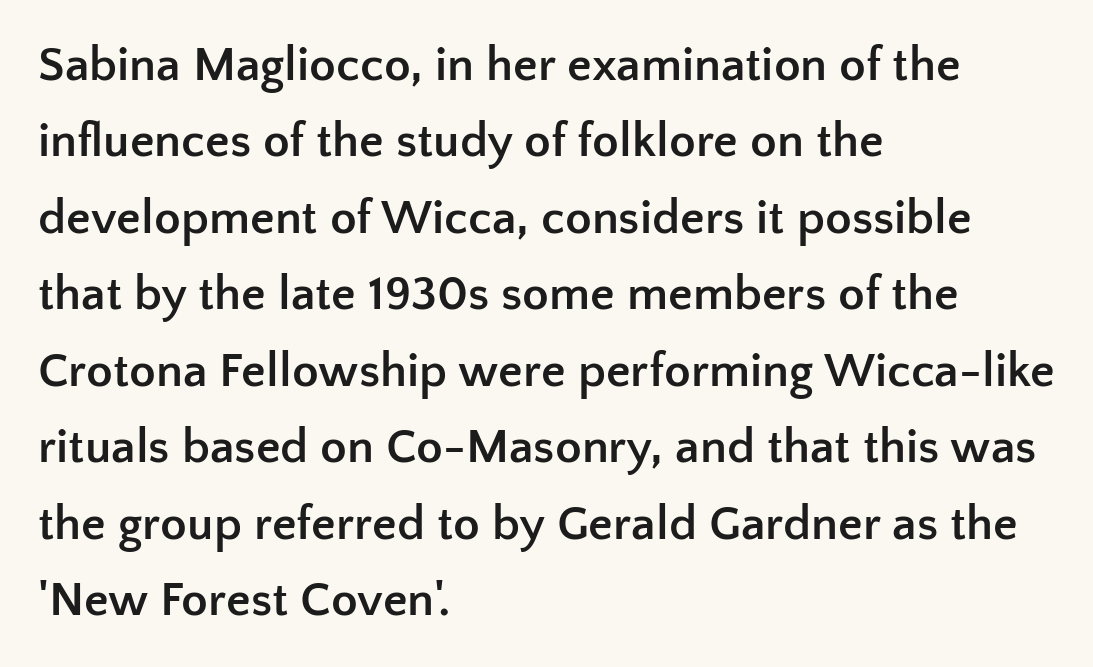
The image shows 49 px semibold sans-serif type, upright; set left-aligned, normal line spacing (1.56x), normal letter spacing, not underlined; low stroke contrast and a medium x-height.
